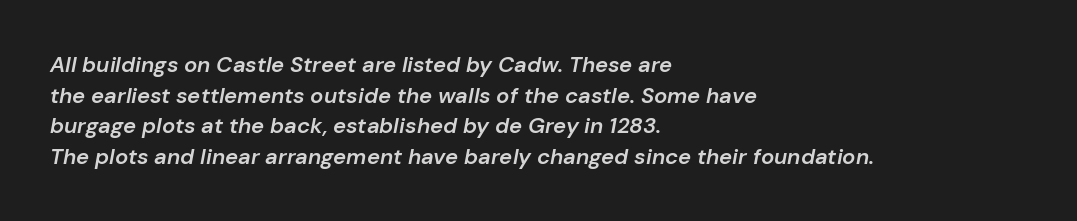
Q: Is the text bold? A: Semi-bold.
Q: Is the text italic (slanted)? A: Yes, it leans right by about 10 degrees.
Q: Is the text underlined? A: No.
Q: How is the paragraph aligned? A: Left-aligned.
Q: Is the spacing between letters normal or unusually wide? A: Normal.
Q: Is the spacing between lines tight, normal or loose? A: Normal.
